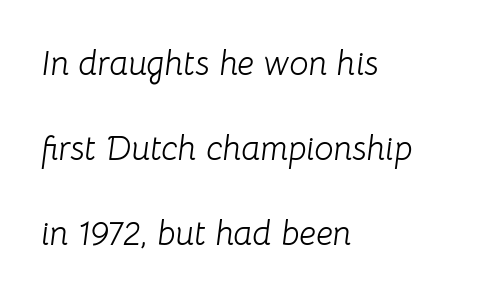
Is there much room between lines? Yes — plenty of vertical air separates them. This sample uses an oblique cut, with every glyph tilted off the vertical. The horizontal fit of the characters is conventional and even. Looks like regular typesetting: each glyph gets only the width it needs. Line starts are locked; line ends wander.
